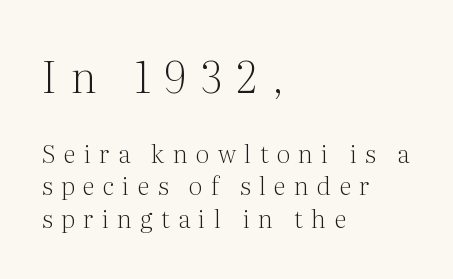
Q: Is the text bold? A: No.
Q: Is the text italic (slanted)? A: No, it is upright.
Q: Is the typeface a serif or a sans-serif typeface? A: Serif.
Q: Is the text underlined? A: No.
Q: How is the paragraph aligned? A: Left-aligned.
Q: Is the spacing between letters normal or unusually wide? A: Unusually wide.
Q: Is the spacing between lines tight, normal or loose? A: Normal.
Q: Which block of text is set in a larger size, the first (top) or the second (bottom)? A: The first (top) one.
Q: Width (condensed, normal, or wide)? A: Normal.
Q: Stroke contrast? A: Medium.
Q: x-height? A: Medium.
Q: Monospaced? A: No.
